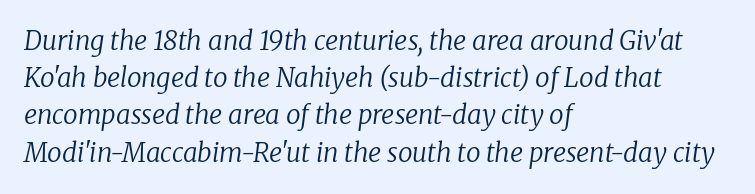
The image shows 26 px text type, italic (leaning right); set left-aligned, normal line spacing (1.43x), normal letter spacing, not underlined.
